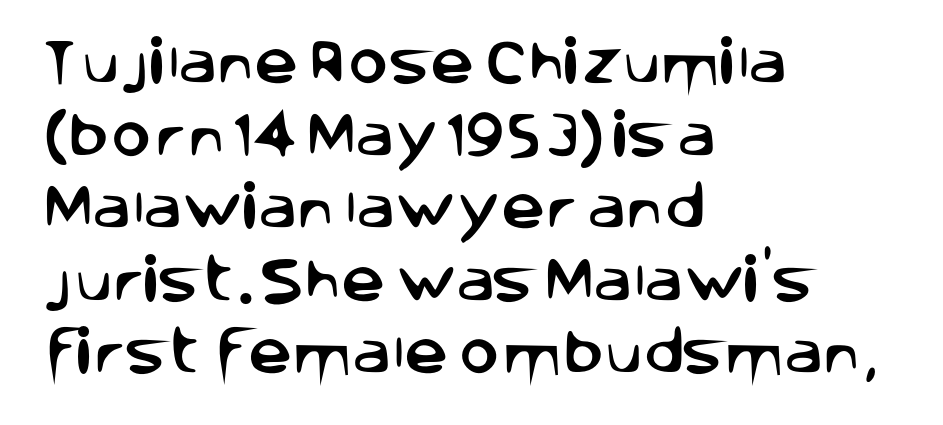
{"serif": "no", "italic": "no", "width": "normal", "stroke_contrast": "low", "x_height": "large", "monospaced": "no", "underline": "no", "align": "left", "line_spacing": "normal", "line_spacing_ratio": 1.48, "letter_spacing": "normal", "letter_spacing_em": 0.0, "glyph_px": 49}
